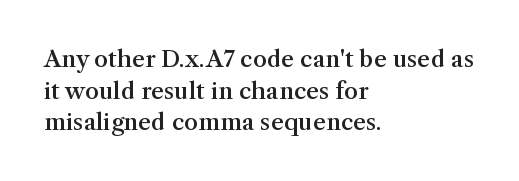
Ordinary non-slanted type is in use. This sample is left-justified, so line endings fall wherever the words run out. The letters sit at their default tracking, neither squeezed nor spread. Descenders are the only things crossing below the line.
